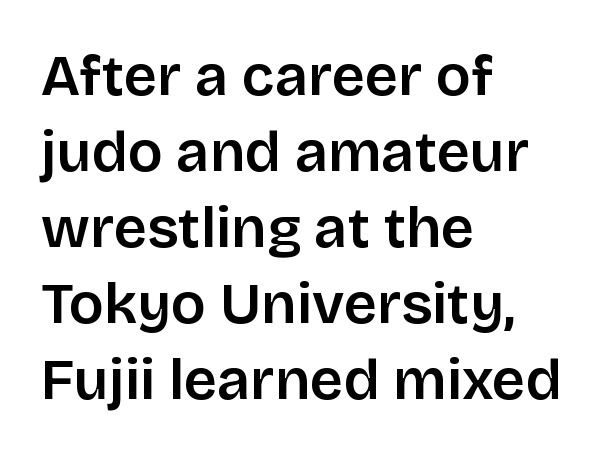
The image shows 58 px sans-serif type, upright; set left-aligned, normal line spacing (1.31x), normal letter spacing, not underlined; low stroke contrast and a large x-height.
